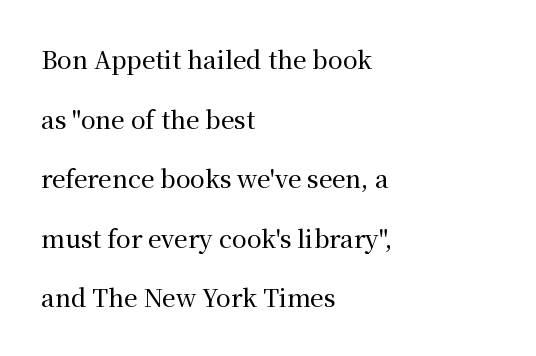
Posture: vertical. Only glyphs here, with clear space below each row. Short and long lines alike share a common starting point at left. Observe the ordinary spacing: letters are neighbours, not strangers.
